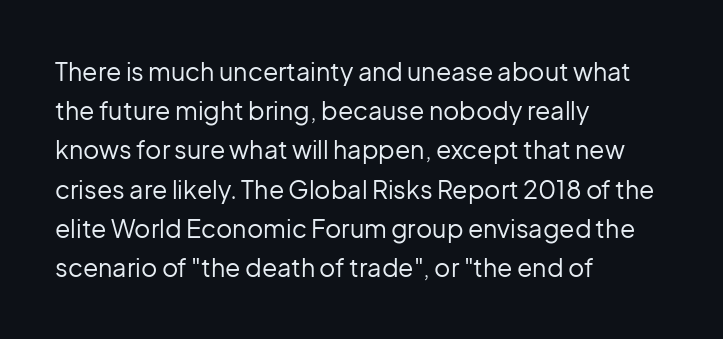
Is this a heavy cut? Hardly; it is regular or lighter. In CSS terms this would be text-align: left. Words appear dense and cohesive because spacing is normal. The gap between lines stays unmarked. Reading down the column, the eye jumps a familiar distance to each next line. This is roman type, the default non-slanted kind.
